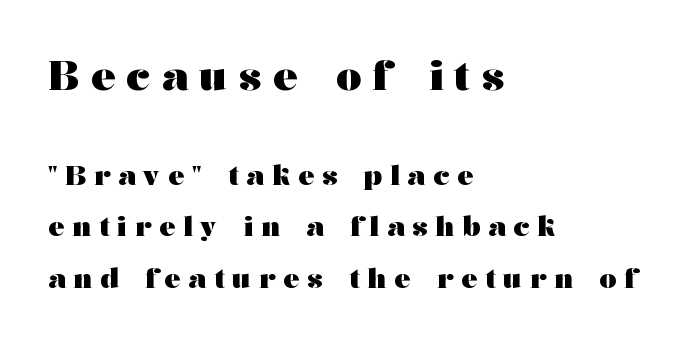
Q: Is the text bold? A: Yes.
Q: Is the text italic (slanted)? A: No, it is upright.
Q: Is the typeface a serif or a sans-serif typeface? A: Serif.
Q: Is the text underlined? A: No.
Q: How is the paragraph aligned? A: Left-aligned.
Q: Is the spacing between letters normal or unusually wide? A: Unusually wide.
Q: Is the spacing between lines tight, normal or loose? A: Loose.
Q: Which block of text is set in a larger size, the first (top) or the second (bottom)? A: The first (top) one.
Q: Width (condensed, normal, or wide)? A: Wide.
Q: Stroke contrast? A: Medium.
Q: x-height? A: Medium.
Q: Monospaced? A: No.
